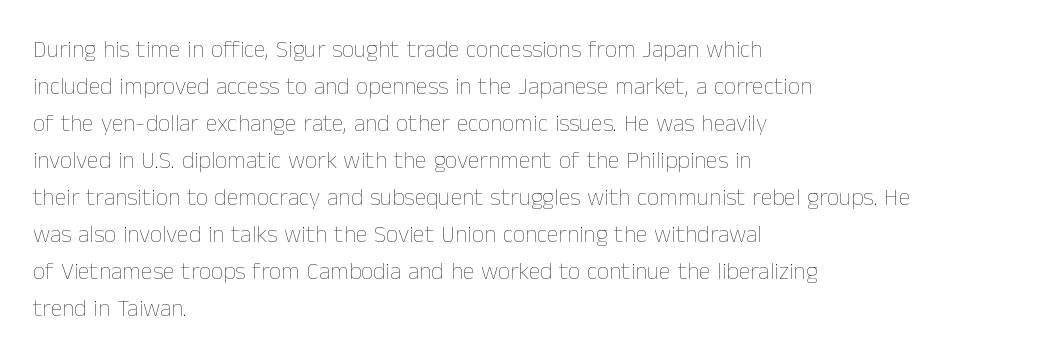
Q: Is the text bold? A: No.
Q: Is the text italic (slanted)? A: No, it is upright.
Q: Is the text underlined? A: No.
Q: How is the paragraph aligned? A: Left-aligned.
Q: Is the spacing between letters normal or unusually wide? A: Normal.
Q: Is the spacing between lines tight, normal or loose? A: Normal.
